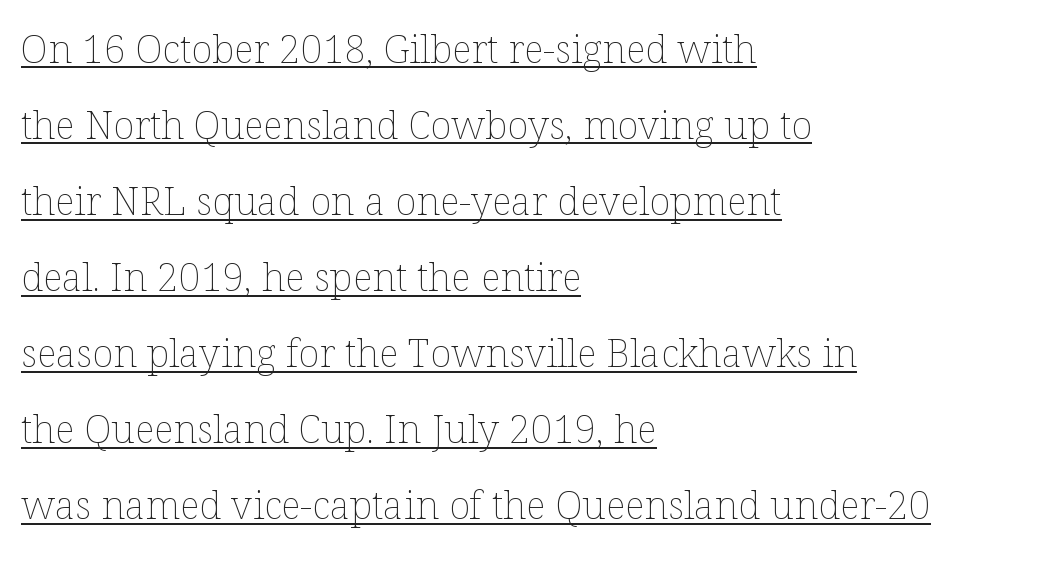
Weight: regular or lighter. Like a heading marked for emphasis, these lines bear an underscore. Horizontally, the lines are justified to the leading edge only. The letters advance in unequal steps, a hallmark of proportional type. The horizontal fit of the characters is conventional and even. These lines were composed using upright roman letters.
